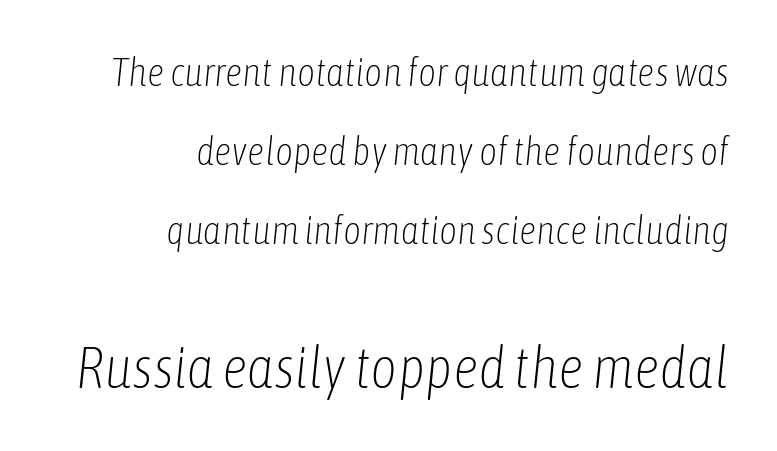
{"italic": "yes", "lean": "right", "slant_degrees": 6, "bold": "no", "weight": "light", "width": "condensed", "stroke_contrast": "low", "x_height": "medium", "monospaced": "no", "underline": "no", "align": "right", "line_spacing": "loose", "line_spacing_ratio": 2.03, "letter_spacing": "normal", "letter_spacing_em": 0.0, "larger_block": "second", "size_ratio": 1.49, "glyph_px": 58}
